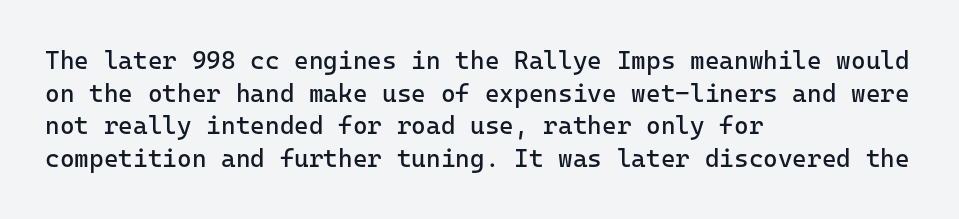
What's the leading like? Ordinary, nothing unusual. The passage shown has conventional tracking throughout. The typography opts for an upright posture over an oblique one. The passage is arranged the way most books set body copy — flush left.
